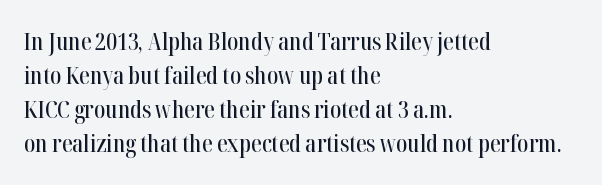
The image shows 24 px text type, upright; set left-aligned, normal line spacing (1.42x), normal letter spacing, not underlined.
